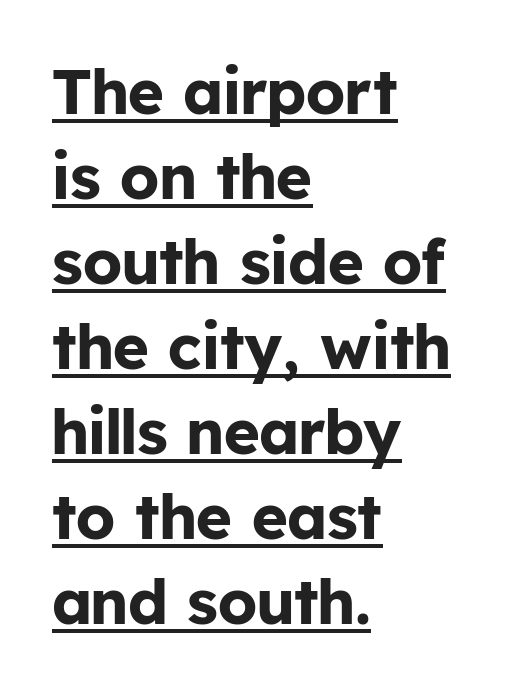
Q: Is the text bold? A: Yes.
Q: Is the text italic (slanted)? A: No, it is upright.
Q: Is the typeface a serif or a sans-serif typeface? A: Sans-serif.
Q: Is the text underlined? A: Yes.
Q: How is the paragraph aligned? A: Left-aligned.
Q: Is the spacing between letters normal or unusually wide? A: Normal.
Q: Is the spacing between lines tight, normal or loose? A: Normal.
Q: Width (condensed, normal, or wide)? A: Normal.
Q: Stroke contrast? A: Low.
Q: x-height? A: Medium.
Q: Monospaced? A: No.
